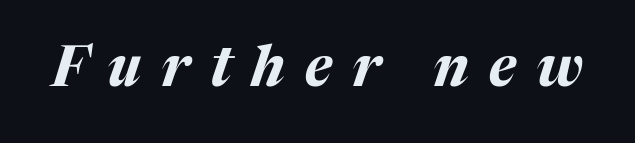
The image shows 56 px bold type, italic (leaning right); set unusually wide letter spacing (+0.36 em), not underlined; medium stroke contrast and a medium x-height.
